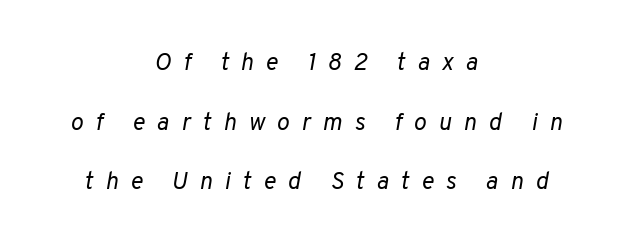
The image shows 24 px text type, italic (leaning right); set centered, loose line spacing (2.48x), unusually wide letter spacing (+0.5 em), not underlined.
